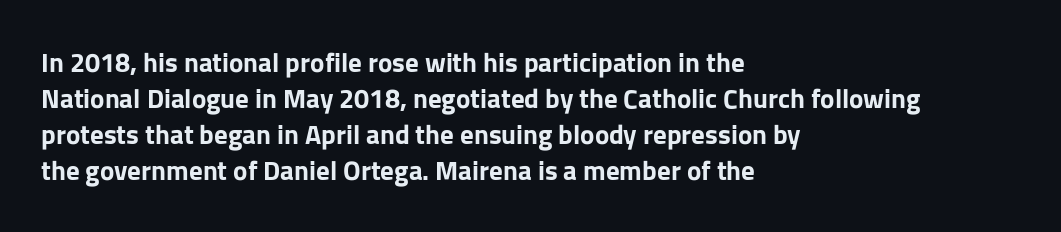
The image shows 27 px bold type, upright; set left-aligned, normal line spacing (1.33x), normal letter spacing, not underlined.
